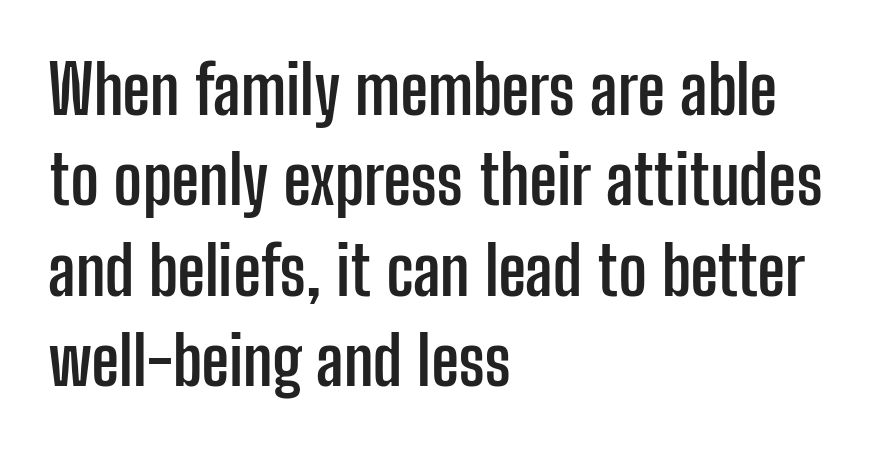
The image shows 68 px semibold, condensed sans-serif type, upright; set left-aligned, normal line spacing (1.33x), normal letter spacing, not underlined; low stroke contrast and a medium x-height.
